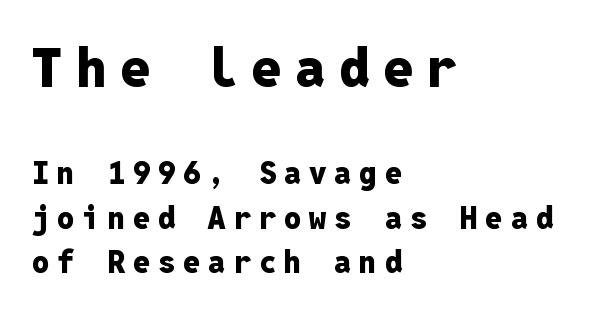
Italic? Not at all — the glyphs are vertical. This sample keeps an unexceptional amount of space between lines. Typesetter's note: full bold, strokes at maximum text heaviness. The passage shown begins with its larger block and ends with its smaller one. Nobody drew a line under any word here.
